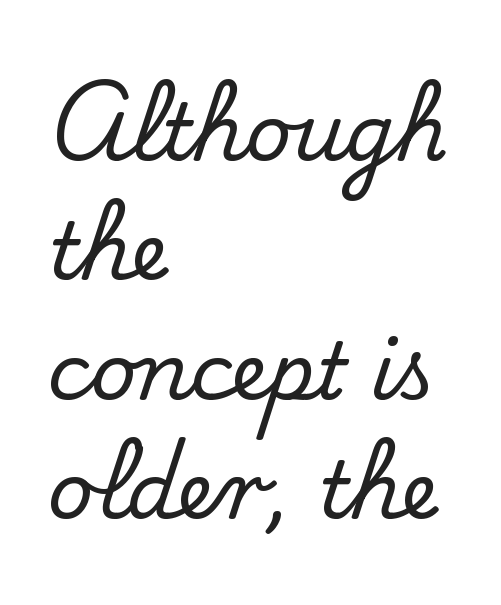
Q: Is the text italic (slanted)? A: Yes.
Q: Is the typeface a serif or a sans-serif typeface? A: Serif.
Q: Is the text underlined? A: No.
Q: How is the paragraph aligned? A: Left-aligned.
Q: Is the spacing between letters normal or unusually wide? A: Normal.
Q: Is the spacing between lines tight, normal or loose? A: Normal.
Q: Width (condensed, normal, or wide)? A: Normal.
Q: Stroke contrast? A: Medium.
Q: x-height? A: Small.
Q: Monospaced? A: No.
